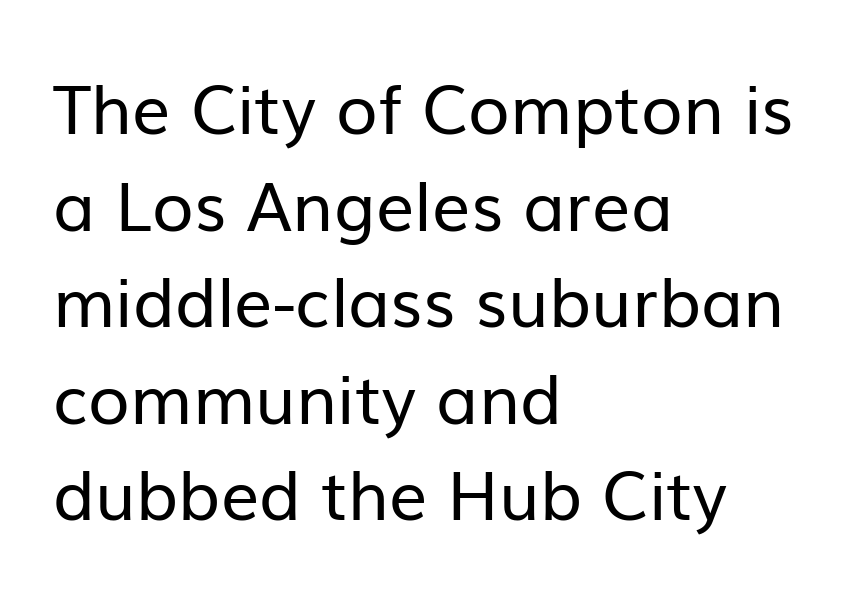
{"serif": "no", "italic": "no", "bold": "no", "weight": "regular", "width": "normal", "stroke_contrast": "low", "x_height": "medium", "monospaced": "no", "underline": "no", "align": "left", "line_spacing": "normal", "line_spacing_ratio": 1.42, "letter_spacing": "normal", "letter_spacing_em": 0.0, "glyph_px": 68}
